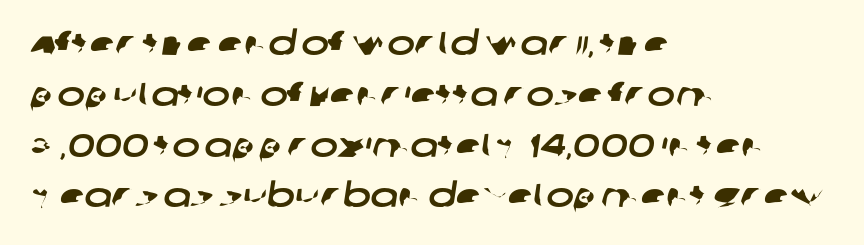
{"serif": "no", "width": "wide", "stroke_contrast": "low", "x_height": "large", "monospaced": "no", "underline": "no", "align": "left", "line_spacing": "normal", "line_spacing_ratio": 1.54, "letter_spacing": "normal", "letter_spacing_em": 0.0, "glyph_px": 33}
